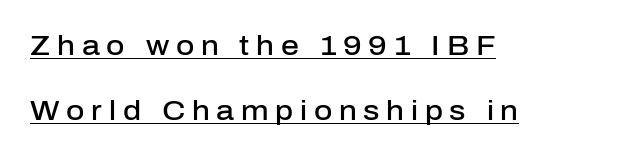
{"serif": "no", "italic": "no", "bold": "semi", "weight": "semibold", "width": "normal", "stroke_contrast": "low", "x_height": "medium", "monospaced": "no", "underline": "yes", "align": "left", "line_spacing": "loose", "line_spacing_ratio": 2.33, "letter_spacing": "wide", "letter_spacing_em": 0.24, "glyph_px": 28}
